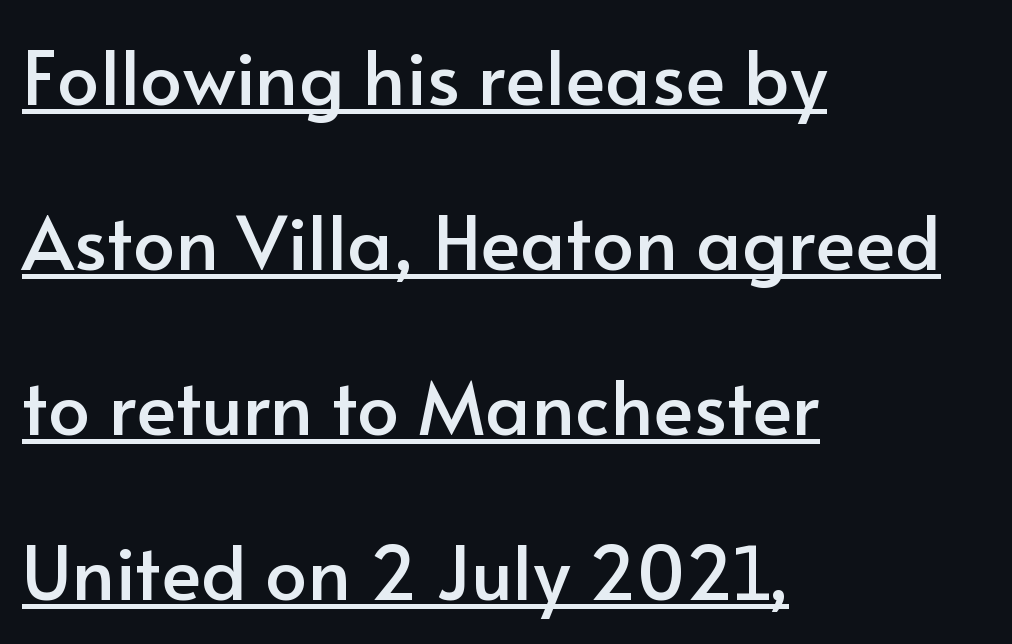
A continuous stroke trails under the words, as in a hyperlink. These lines are rendered in a variable-pitch font. The block of text is sparse from top to bottom, with ample space between rows. The gaps between neighbouring characters are ordinary and unremarkable. Unlike italic type, these characters show no tilt at all.
